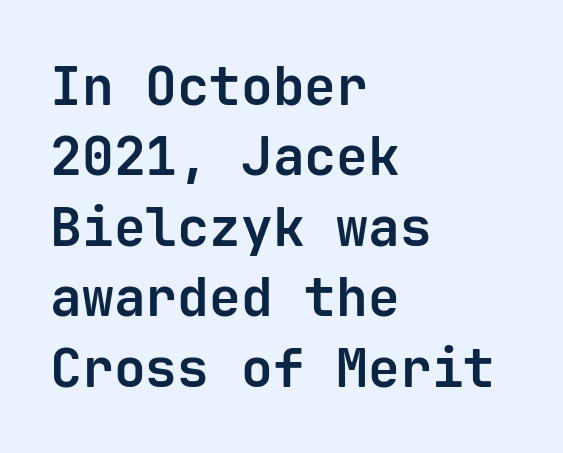
Q: Is the text bold? A: Yes.
Q: Is the text italic (slanted)? A: No, it is upright.
Q: Is the typeface a serif or a sans-serif typeface? A: Sans-serif.
Q: Is the text underlined? A: No.
Q: How is the paragraph aligned? A: Left-aligned.
Q: Is the spacing between letters normal or unusually wide? A: Normal.
Q: Is the spacing between lines tight, normal or loose? A: Normal.
Q: Width (condensed, normal, or wide)? A: Normal.
Q: Stroke contrast? A: Low.
Q: x-height? A: Medium.
Q: Monospaced? A: Yes.
